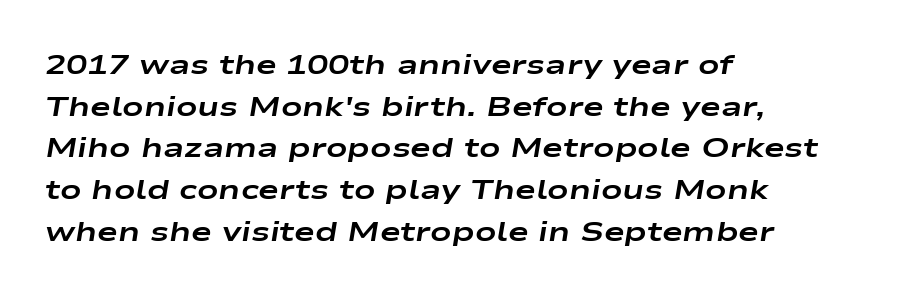
Line beginnings align vertically; line endings do not. Evenly set lines give the paragraph a standard silhouette. Bare-footed words on every line. Emphasis-style slanted type is in use.
